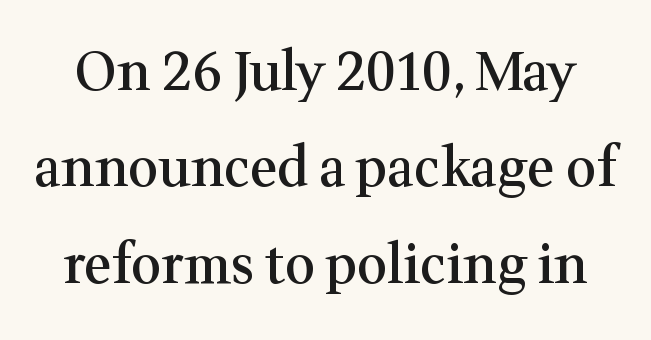
The image shows 53 px semibold serif type, upright; set line spacing 1.82x, normal letter spacing, not underlined; medium stroke contrast and a medium x-height.
